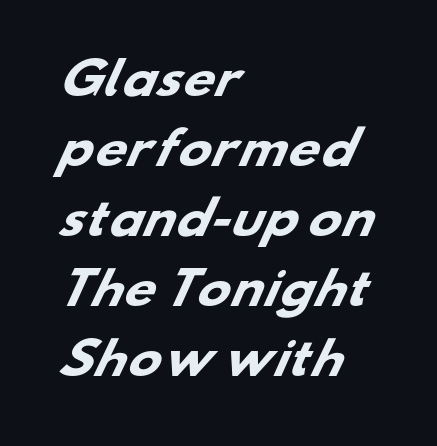
{"serif": "no", "bold": "yes", "weight": "heavy", "width": "wide", "stroke_contrast": "low", "x_height": "small", "monospaced": "no", "underline": "no", "align": "left", "line_spacing": "normal", "line_spacing_ratio": 1.59, "letter_spacing": "normal", "letter_spacing_em": 0.0, "glyph_px": 44}
